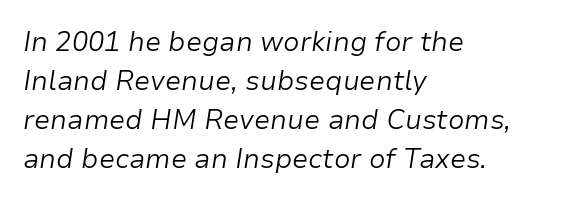
Q: Is the text bold? A: No.
Q: Is the text italic (slanted)? A: Yes, it leans right by about 9 degrees.
Q: Is the text underlined? A: No.
Q: How is the paragraph aligned? A: Left-aligned.
Q: Is the spacing between letters normal or unusually wide? A: Normal.
Q: Is the spacing between lines tight, normal or loose? A: Normal.
